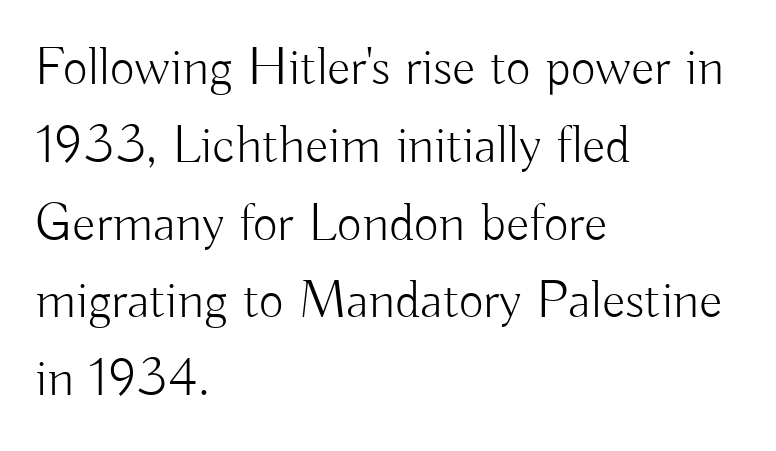
Underlining? Definitely not there. The typesetting does not lean heavy: it is not bold. Does the type have serifs? No, each stem ends abruptly. If you measured baseline to baseline, you'd find a middling distance.
